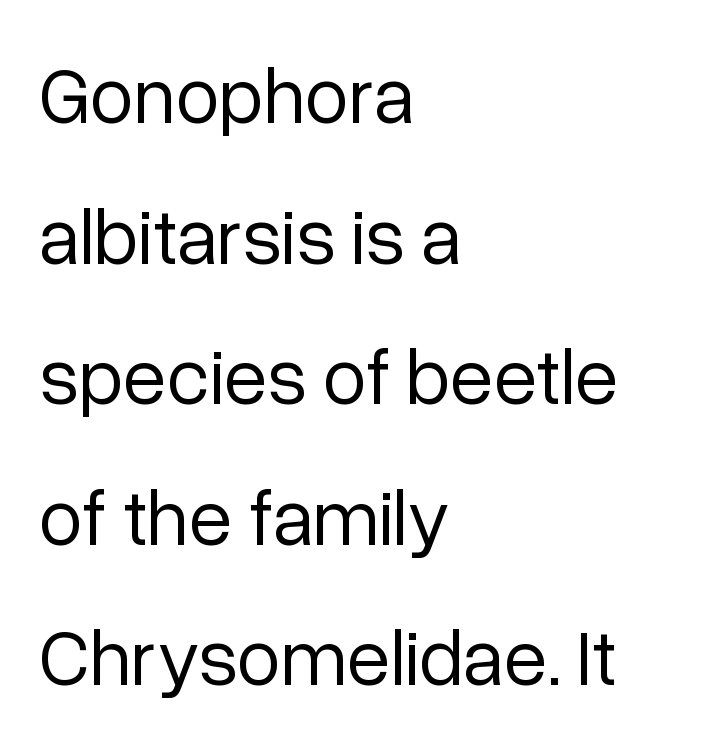
The image shows 79 px regular-weight sans-serif type, upright; set left-aligned, line spacing 1.78x, normal letter spacing, not underlined; low stroke contrast and a medium x-height.
